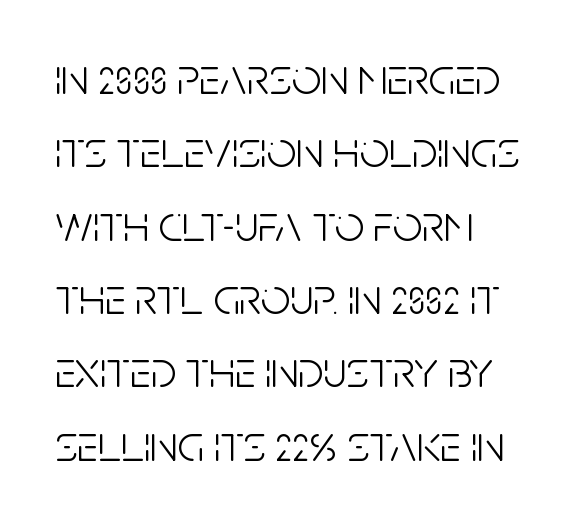
The image shows 52 px light, condensed sans-serif type, upright; set left-aligned, normal line spacing (1.41x), normal letter spacing, not underlined; low stroke contrast and a large x-height.
